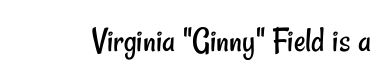
Q: Is the text bold? A: No.
Q: Is the typeface a serif or a sans-serif typeface? A: Sans-serif.
Q: Is the text underlined? A: No.
Q: Is the spacing between letters normal or unusually wide? A: Normal.
Q: Width (condensed, normal, or wide)? A: Condensed.
Q: Stroke contrast? A: Low.
Q: x-height? A: Small.
Q: Monospaced? A: No.
